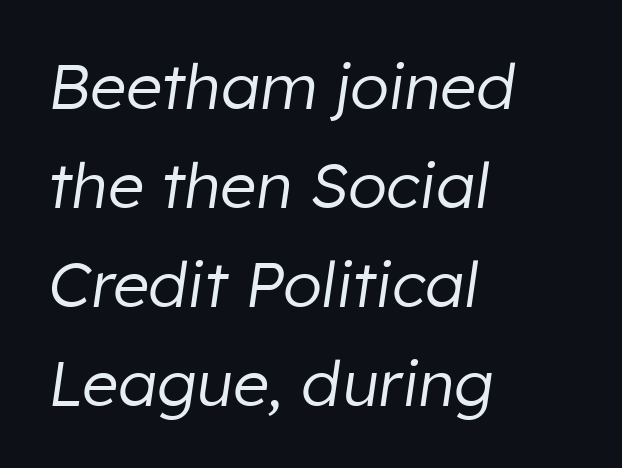
The strokes are not fattened; the text isn't bold. Line beginnings align vertically; line endings do not. Students, observe: this is what conventionally led text looks like. The letters advance in unequal steps, a hallmark of proportional type. Tall strokes in this sample are angled rather than plumb.
